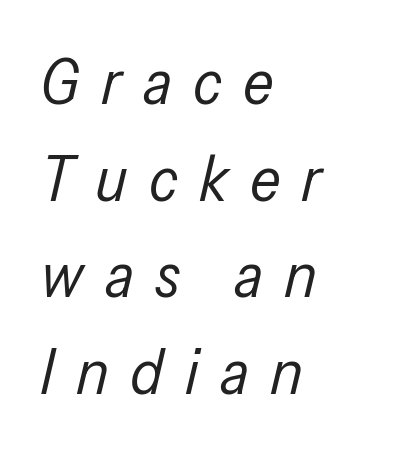
Q: Is the text bold? A: No.
Q: Is the text italic (slanted)? A: Yes, it leans right by about 13 degrees.
Q: Is the text underlined? A: No.
Q: How is the paragraph aligned? A: Left-aligned.
Q: Is the spacing between letters normal or unusually wide? A: Unusually wide.
Q: Is the spacing between lines tight, normal or loose? A: Normal.
Q: Width (condensed, normal, or wide)? A: Condensed.
Q: Stroke contrast? A: Low.
Q: x-height? A: Medium.
Q: Monospaced? A: No.
